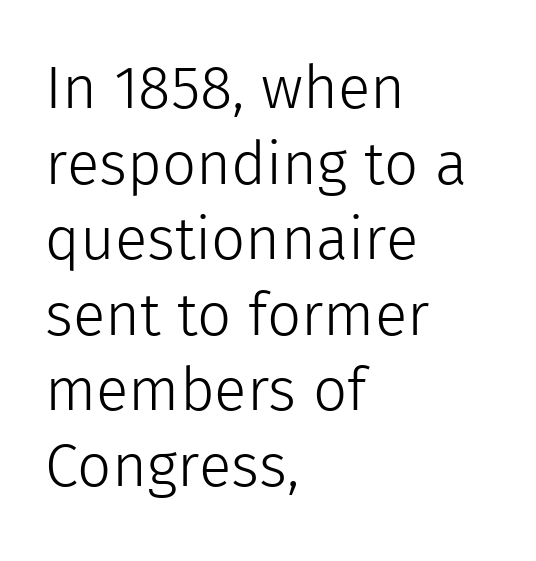
Regular leading. The typesetter chose a ragged-right arrangement here. This sample uses a sans-serif face. Every character sits straight up, as roman type does.
